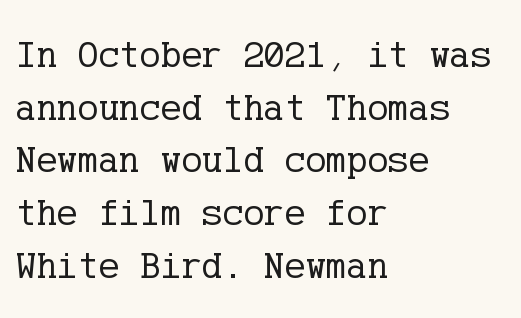
Q: Is the text bold? A: No.
Q: Is the text italic (slanted)? A: No, it is upright.
Q: Is the typeface a serif or a sans-serif typeface? A: Serif.
Q: Is the text underlined? A: No.
Q: How is the paragraph aligned? A: Left-aligned.
Q: Is the spacing between letters normal or unusually wide? A: Normal.
Q: Is the spacing between lines tight, normal or loose? A: Normal.
Q: Width (condensed, normal, or wide)? A: Normal.
Q: Stroke contrast? A: Low.
Q: x-height? A: Medium.
